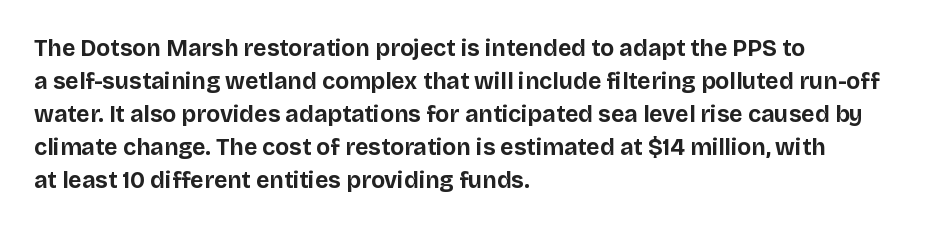
This sample keeps an unexceptional amount of space between lines. Strokes here are thick enough to call this a true bold. A student would call this left alignment; a typographer would say flush left, rag right. You can tell it's not italic because the verticals are truly vertical.
